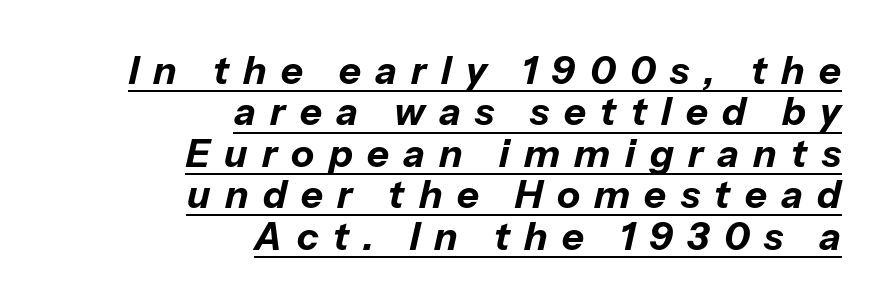
Q: Is the text bold? A: Yes.
Q: Is the text italic (slanted)? A: Yes, it leans right by about 13 degrees.
Q: Is the text underlined? A: Yes.
Q: How is the paragraph aligned? A: Right-aligned.
Q: Is the spacing between letters normal or unusually wide? A: Unusually wide.
Q: Is the spacing between lines tight, normal or loose? A: Tight.
Q: Width (condensed, normal, or wide)? A: Normal.
Q: Stroke contrast? A: Low.
Q: x-height? A: Medium.
Q: Monospaced? A: No.
